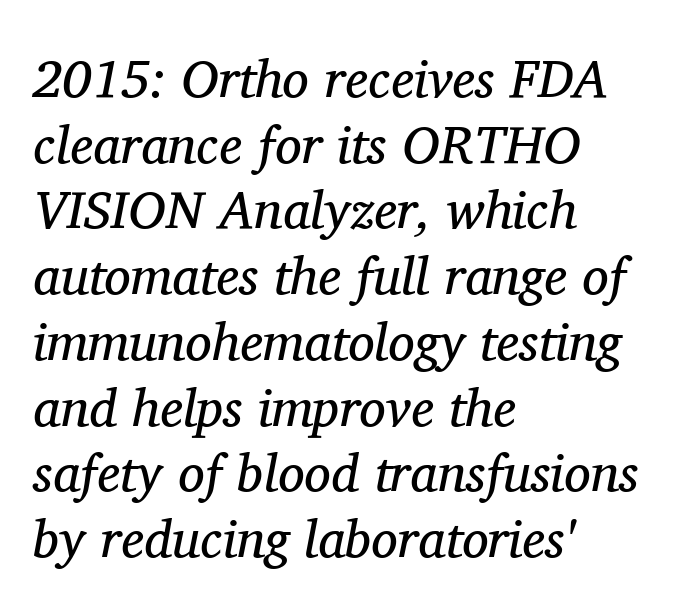
{"serif": "yes", "italic": "yes", "lean": "right", "slant_degrees": 11, "bold": "no", "weight": "regular", "width": "normal", "stroke_contrast": "medium", "x_height": "medium", "monospaced": "no", "underline": "no", "align": "left", "line_spacing_ratio": 1.24, "letter_spacing": "normal", "letter_spacing_em": 0.0, "glyph_px": 53}
